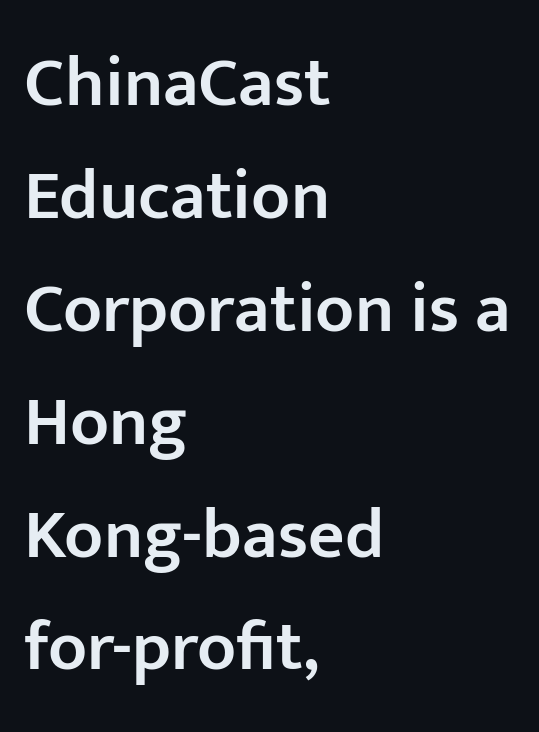
{"serif": "no", "italic": "no", "bold": "semi", "weight": "semibold", "width": "normal", "stroke_contrast": "low", "x_height": "medium", "monospaced": "no", "underline": "no", "align": "left", "line_spacing": "normal", "line_spacing_ratio": 1.59, "letter_spacing": "normal", "letter_spacing_em": 0.0, "glyph_px": 71}
